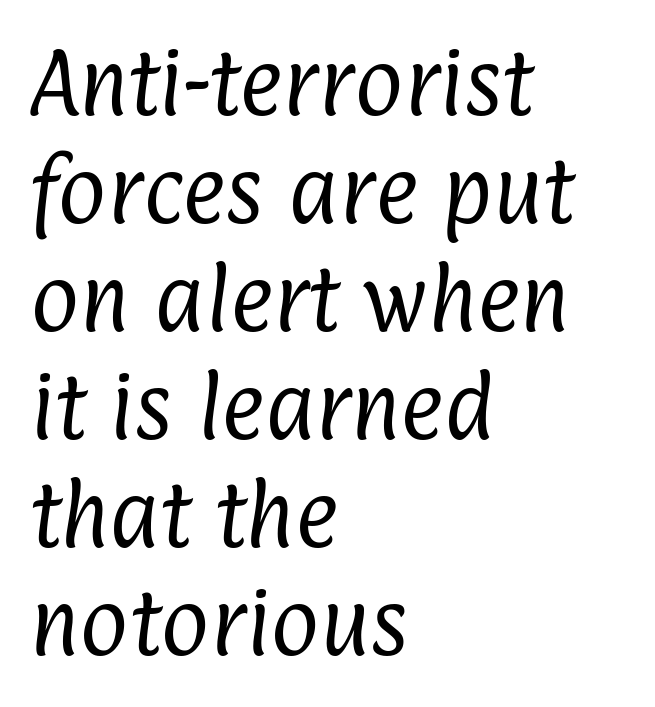
The image shows 74 px regular-weight, condensed sans-serif type; set left-aligned, normal line spacing (1.46x), normal letter spacing, not underlined; low stroke contrast and a medium x-height.
